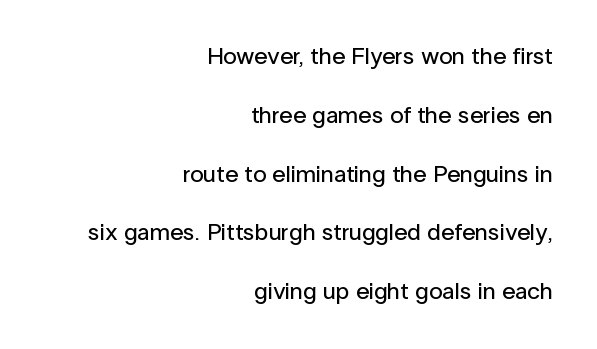
Q: Is the text italic (slanted)? A: No, it is upright.
Q: Is the text underlined? A: No.
Q: How is the paragraph aligned? A: Right-aligned.
Q: Is the spacing between letters normal or unusually wide? A: Normal.
Q: Is the spacing between lines tight, normal or loose? A: Loose.
